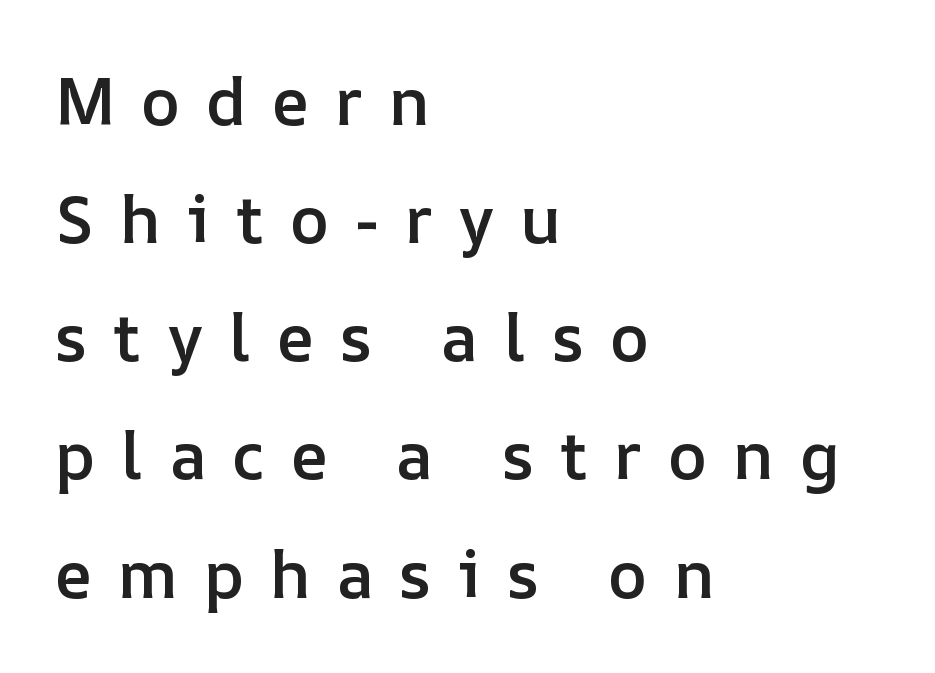
The image shows 66 px semibold type, upright; set left-aligned, line spacing 1.79x, unusually wide letter spacing (+0.39 em), not underlined; low stroke contrast and a medium x-height.
